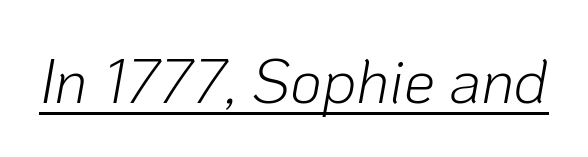
The image shows 62 px light type, italic (leaning right); set normal letter spacing, underlined; low stroke contrast and a medium x-height.
